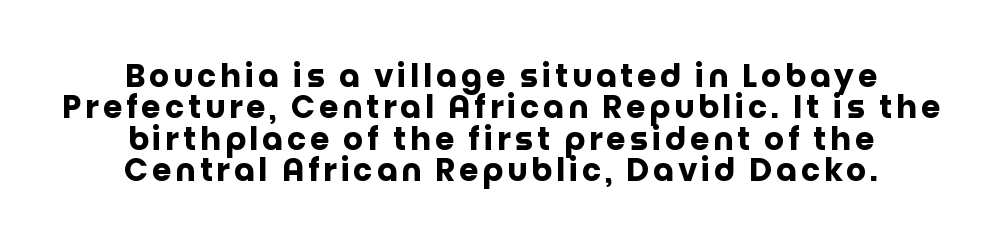
A typesetter would label this face a sans. Stroke thickness is high; the sample reads as a true bold. Descenders hang freely into open space. How would I describe the line gaps? Narrow and economical.
